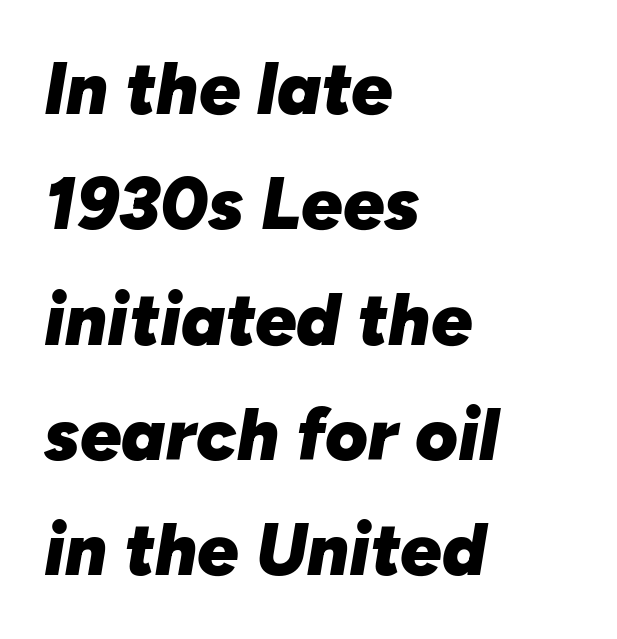
The image shows 73 px heavy type, italic (leaning right); set left-aligned, normal line spacing (1.58x), normal letter spacing, not underlined; low stroke contrast and a medium x-height.
